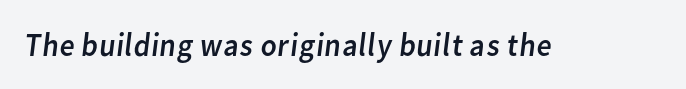
Q: Is the text bold? A: No.
Q: Is the typeface a serif or a sans-serif typeface? A: Sans-serif.
Q: Is the text underlined? A: No.
Q: Is the spacing between letters normal or unusually wide? A: Normal.
Q: Width (condensed, normal, or wide)? A: Normal.
Q: Stroke contrast? A: Low.
Q: x-height? A: Medium.
Q: Monospaced? A: No.
